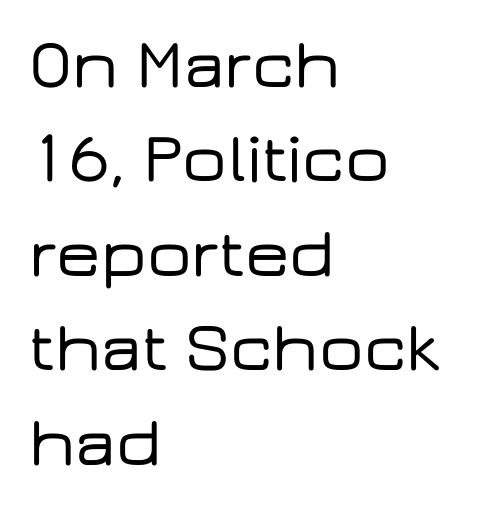
Q: Is the text italic (slanted)? A: No, it is upright.
Q: Is the typeface a serif or a sans-serif typeface? A: Sans-serif.
Q: Is the text underlined? A: No.
Q: How is the paragraph aligned? A: Left-aligned.
Q: Is the spacing between letters normal or unusually wide? A: Normal.
Q: Is the spacing between lines tight, normal or loose? A: Normal.
Q: Width (condensed, normal, or wide)? A: Wide.
Q: Stroke contrast? A: Low.
Q: x-height? A: Medium.
Q: Monospaced? A: No.
